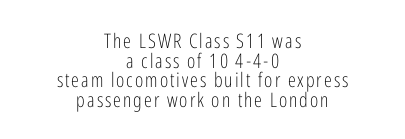
The image shows 20 px text type, upright; set centered, tight line spacing (0.98x), not underlined.
